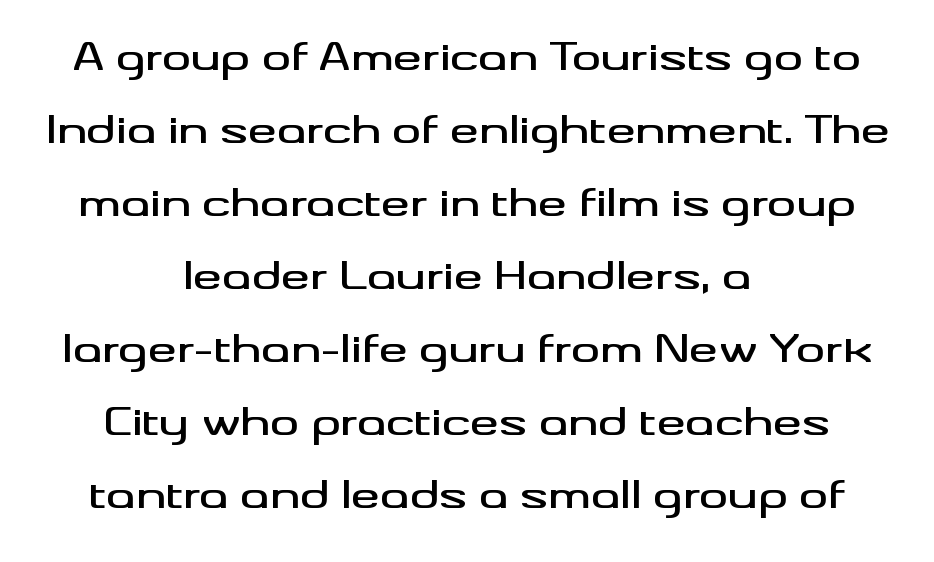
The image shows 36 px wide sans-serif type, upright; set centered, loose line spacing (2.03x), normal letter spacing, not underlined; medium stroke contrast and a small x-height.
